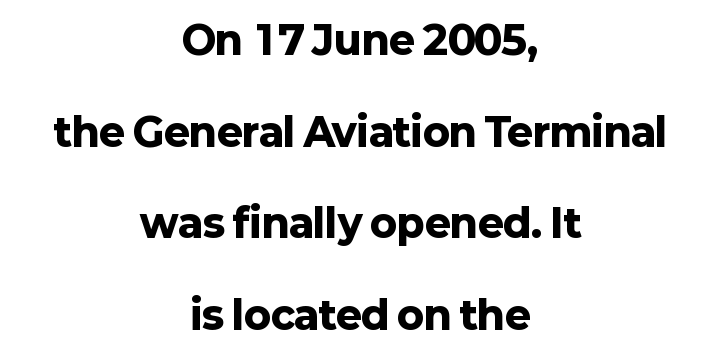
The image shows 39 px heavy sans-serif type, upright; set centered, loose line spacing (2.35x), normal letter spacing, not underlined; low stroke contrast and a medium x-height.
